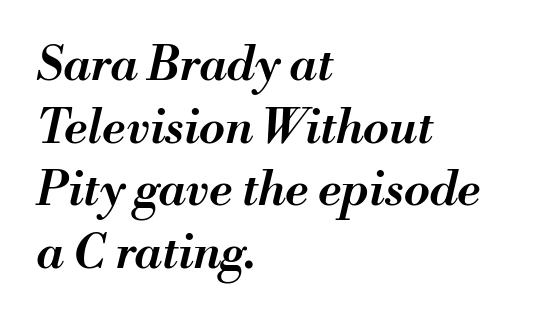
The image shows 47 px semibold type, italic (leaning right); set left-aligned, normal line spacing (1.33x), normal letter spacing, not underlined; medium stroke contrast and a small x-height.
